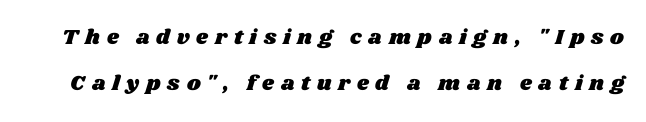
Beneath every word, the page is bare. Does extra space separate the letters? Yes, quite a lot of it. A typesetter would call this leading open, well beyond the default.
